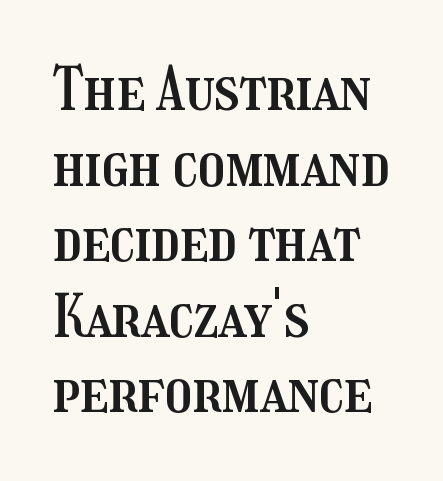
Each row of text sits above clean, open space. A roman cut, with each character standing at attention. A typesetter would call this proportional, since set widths differ per character. A classic flush-left, rag-right setting is used for this passage. Observe the ordinary spacing: letters are neighbours, not strangers.
